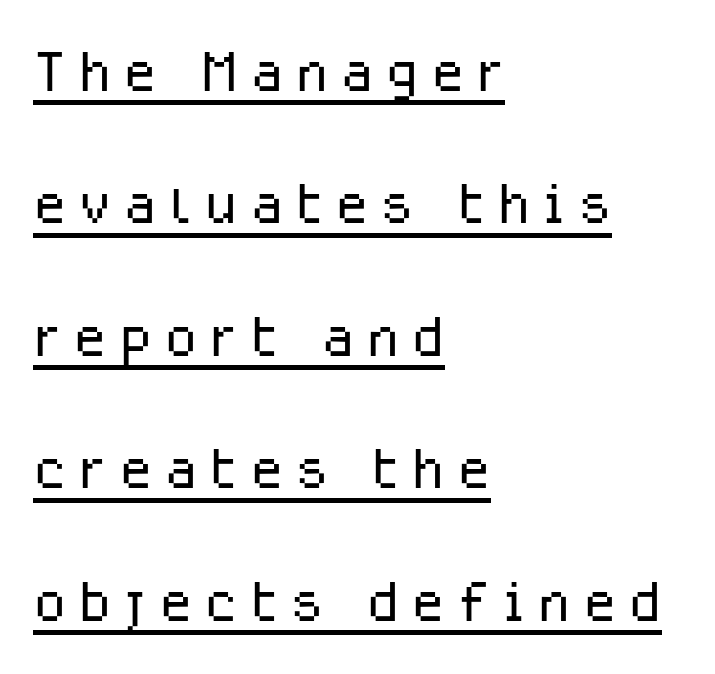
Q: Is the text bold? A: No.
Q: Is the text italic (slanted)? A: No, it is upright.
Q: Is the typeface a serif or a sans-serif typeface? A: Sans-serif.
Q: Is the text underlined? A: Yes.
Q: How is the paragraph aligned? A: Left-aligned.
Q: Width (condensed, normal, or wide)? A: Normal.
Q: Stroke contrast? A: Low.
Q: x-height? A: Medium.
Q: Monospaced? A: No.
